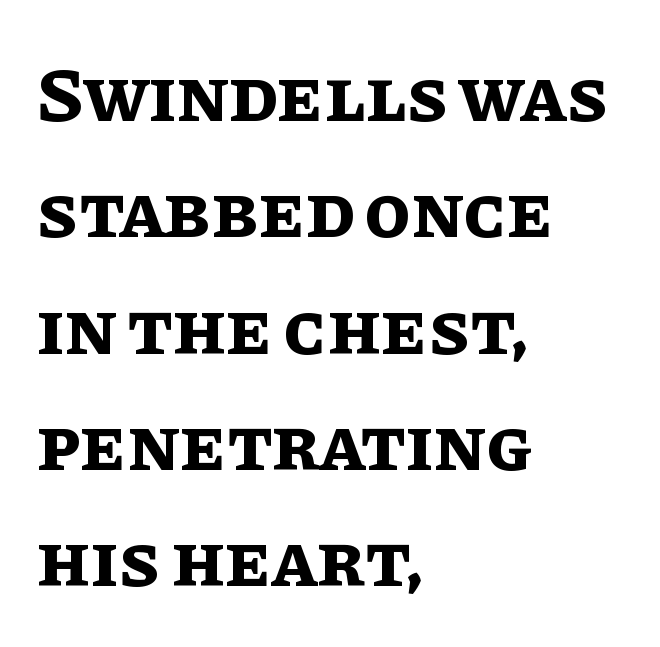
In terms of weight, the rendering is a true, heavy bold. Characters follow at the spacing the type designer built in. A typesetter would call this proportional, since set widths differ per character. What's the leading like? Ordinary, nothing unusual.
